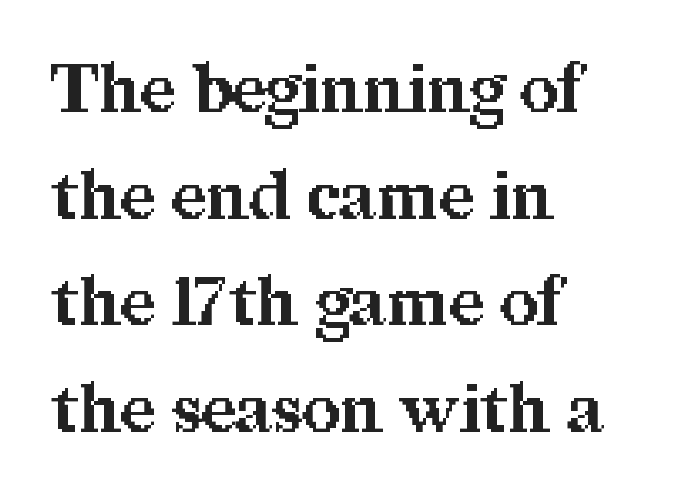
Students, note that the glyphs here touch the page at normal intervals. Character widths vary here, with narrow letters taking less room than wide ones. The text block is weighted toward the left margin, trailing off unevenly rightward. These lines are composed in type with serifs. Unlike italic type, these characters show no tilt at all.
